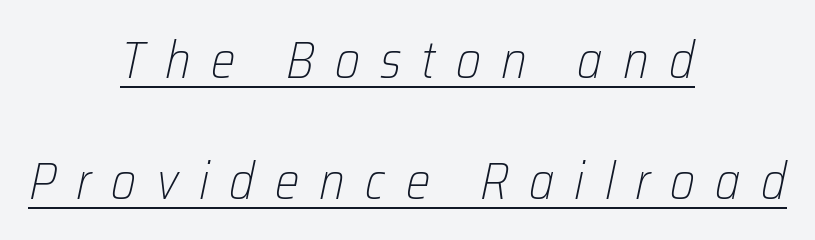
Q: Is the text bold? A: No.
Q: Is the text italic (slanted)? A: Yes, it leans right by about 12 degrees.
Q: Is the text underlined? A: Yes.
Q: How is the paragraph aligned? A: Centered.
Q: Is the spacing between letters normal or unusually wide? A: Unusually wide.
Q: Is the spacing between lines tight, normal or loose? A: Loose.
Q: Width (condensed, normal, or wide)? A: Condensed.
Q: Stroke contrast? A: Low.
Q: x-height? A: Medium.
Q: Monospaced? A: No.
